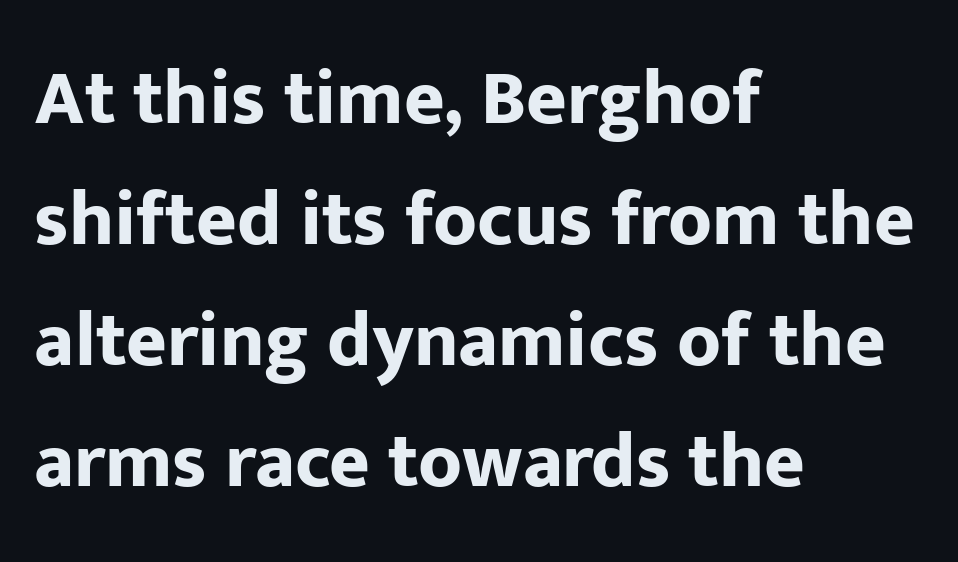
{"serif": "no", "italic": "no", "bold": "yes", "weight": "bold", "width": "normal", "stroke_contrast": "low", "x_height": "medium", "monospaced": "no", "underline": "no", "align": "left", "line_spacing": "normal", "line_spacing_ratio": 1.55, "letter_spacing": "normal", "letter_spacing_em": 0.0, "glyph_px": 78}
